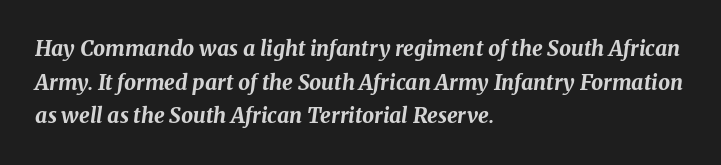
Set as a true bold cut, around the 700 mark. The paragraph has a hard left edge and a soft right edge. Characters are canted at an angle relative to the baseline's perpendicular. Short note: letters normally spaced. In terms of leading, this rendering sits right in the middle. The specimen omits any rule beneath the text block's lines.
